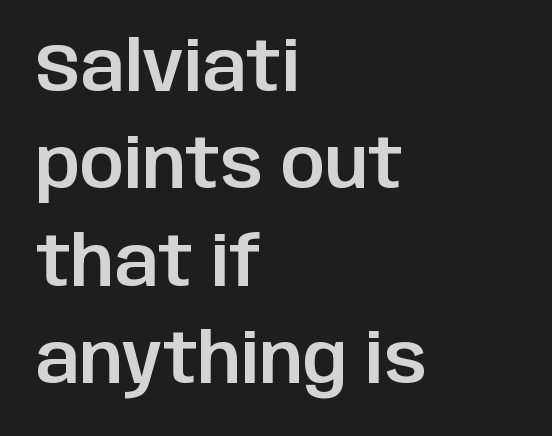
{"serif": "no", "italic": "no", "width": "normal", "stroke_contrast": "low", "x_height": "large", "monospaced": "no", "underline": "no", "align": "left", "line_spacing": "normal", "line_spacing_ratio": 1.41, "letter_spacing": "normal", "letter_spacing_em": 0.0, "glyph_px": 69}
